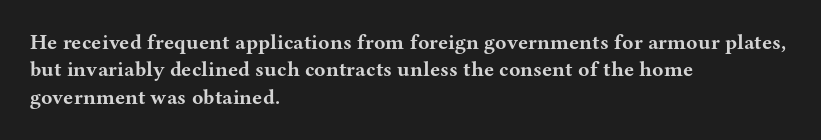
Q: Is the text bold? A: Yes.
Q: Is the text italic (slanted)? A: No, it is upright.
Q: Is the text underlined? A: No.
Q: How is the paragraph aligned? A: Left-aligned.
Q: Is the spacing between letters normal or unusually wide? A: Normal.
Q: Is the spacing between lines tight, normal or loose? A: Normal.
